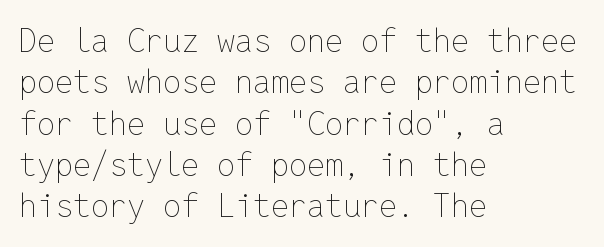
The image shows 32 px thin type, upright, monospaced; set left-aligned, normal line spacing (1.29x), normal letter spacing, not underlined; low stroke contrast and a medium x-height.
